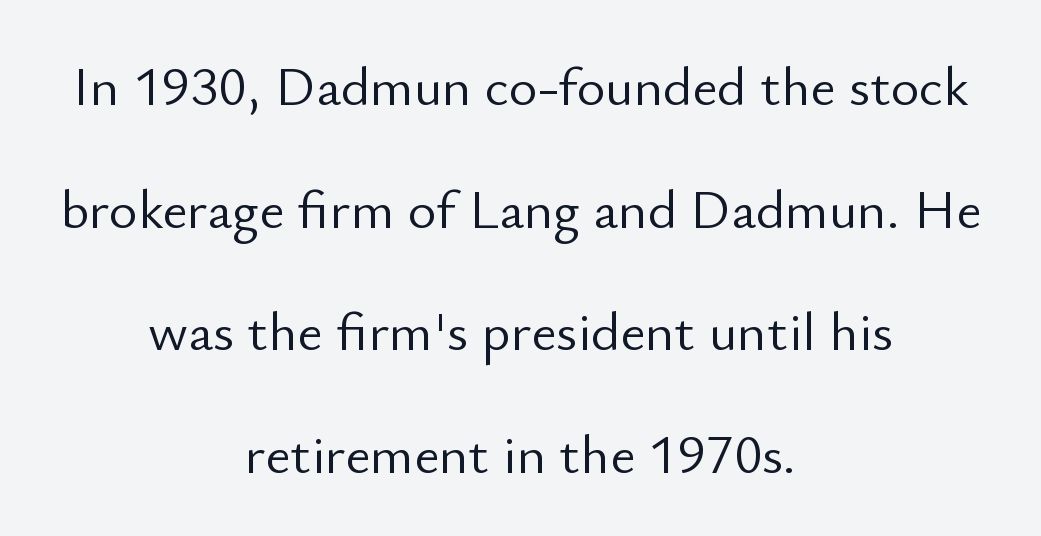
{"serif": "no", "italic": "no", "bold": "no", "weight": "light", "width": "normal", "stroke_contrast": "low", "x_height": "small", "monospaced": "no", "underline": "no", "align": "center", "line_spacing": "loose", "line_spacing_ratio": 2.23, "letter_spacing": "normal", "letter_spacing_em": 0.0, "glyph_px": 55}
